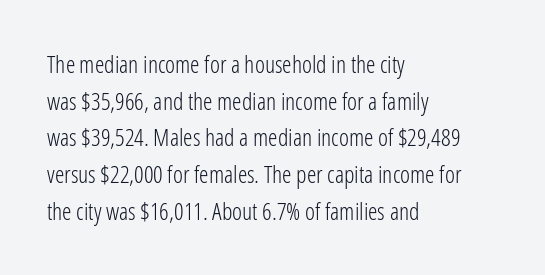
Standard letterfit; no display-style spreading of the glyphs. No chunkiness to these letters — they're not bold. This is roman type, the default non-slanted kind. Does the copy run flush right? No — it runs flush left.
